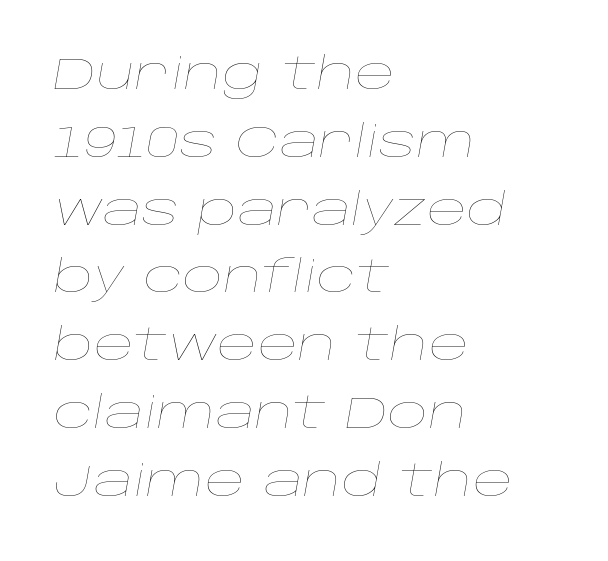
{"italic": "yes", "lean": "right", "slant_degrees": 10, "bold": "no", "weight": "thin", "width": "wide", "stroke_contrast": "low", "x_height": "large", "monospaced": "no", "underline": "no", "align": "left", "line_spacing": "normal", "line_spacing_ratio": 1.54, "letter_spacing": "normal", "letter_spacing_em": 0.0, "glyph_px": 44}
